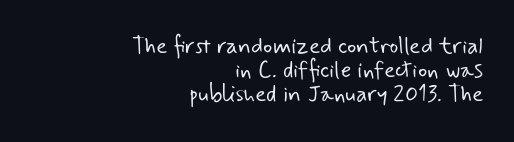
Q: Is the text bold? A: No.
Q: Is the text underlined? A: No.
Q: How is the paragraph aligned? A: Right-aligned.
Q: Is the spacing between letters normal or unusually wide? A: Normal.
Q: Is the spacing between lines tight, normal or loose? A: Tight.
